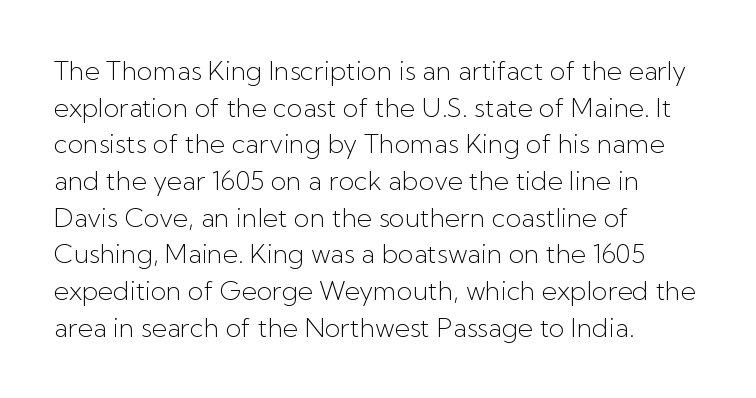
Q: Is the text bold? A: No.
Q: Is the text italic (slanted)? A: No, it is upright.
Q: Is the text underlined? A: No.
Q: How is the paragraph aligned? A: Left-aligned.
Q: Is the spacing between letters normal or unusually wide? A: Normal.
Q: Is the spacing between lines tight, normal or loose? A: Normal.
